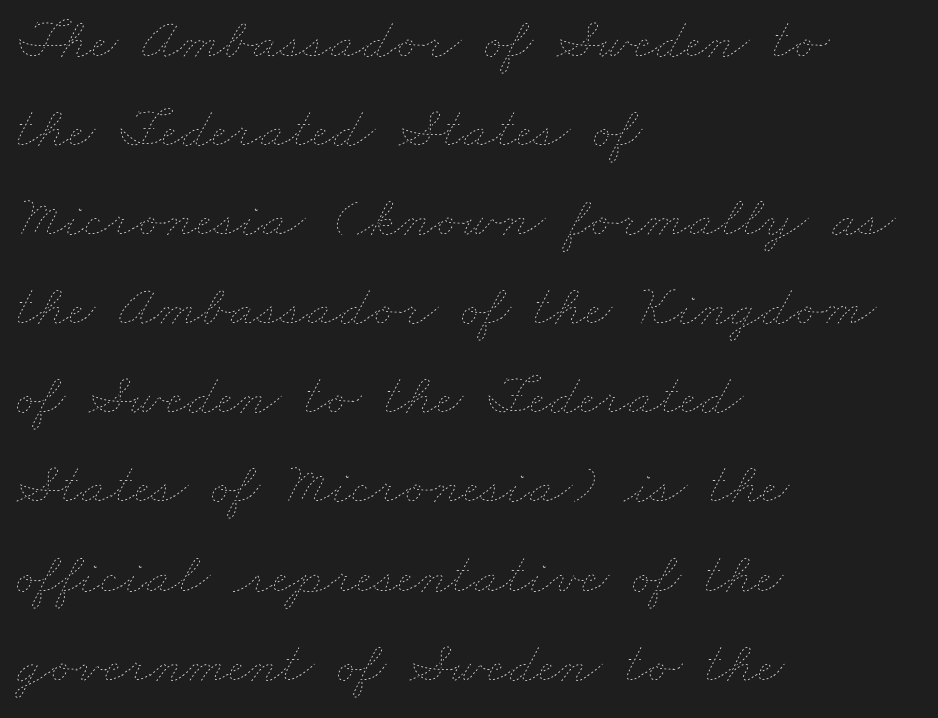
{"bold": "no", "weight": "thin", "width": "wide", "stroke_contrast": "low", "x_height": "small", "monospaced": "no", "underline": "no", "align": "left", "line_spacing": "normal", "line_spacing_ratio": 1.51, "letter_spacing": "normal", "letter_spacing_em": 0.0, "glyph_px": 59}
